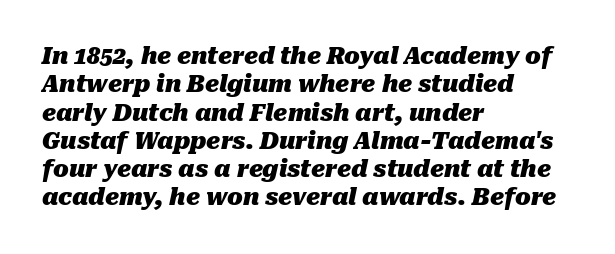
The rendering applies a slant to the glyphs. Nobody touched the tracking dial on this one. A dark, heavy texture on the line: the type is bold. Notice how the passage keeps a crisp vertical edge on the left only.
